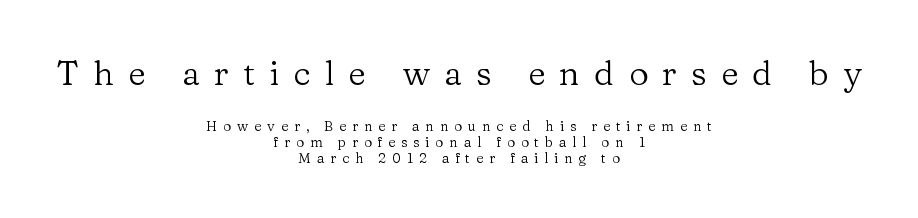
{"serif": "yes", "italic": "no", "bold": "no", "weight": "regular", "width": "normal", "stroke_contrast": "low", "x_height": "medium", "monospaced": "no", "underline": "no", "align": "center", "line_spacing": "tight", "line_spacing_ratio": 1.14, "letter_spacing": "wide", "letter_spacing_em": 0.42, "larger_block": "first", "size_ratio": 2.43, "glyph_px": 34}
